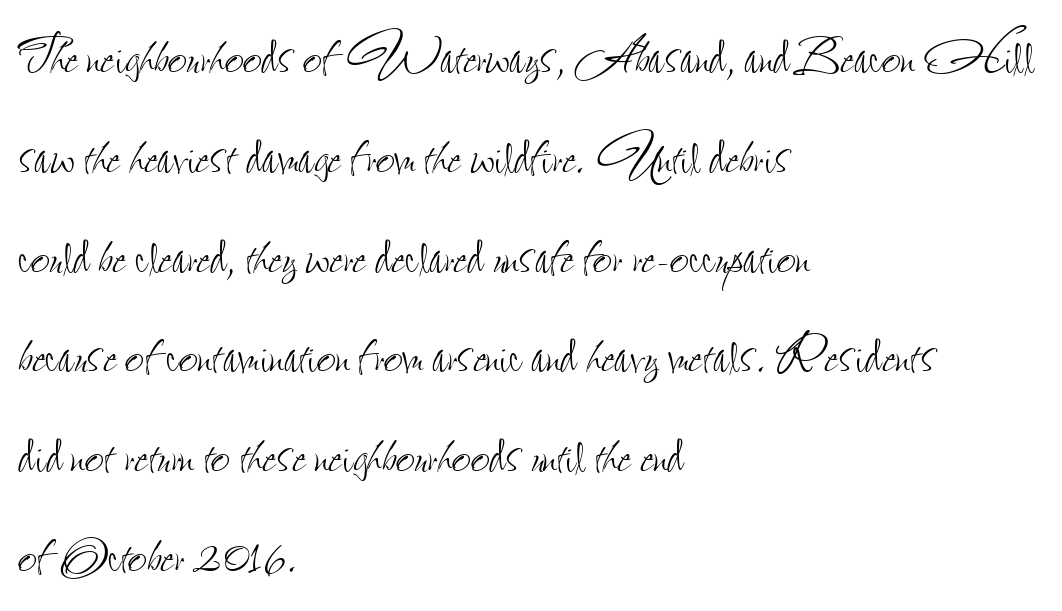
Q: Is the text bold? A: No.
Q: Is the text italic (slanted)? A: Yes.
Q: Is the text underlined? A: No.
Q: How is the paragraph aligned? A: Left-aligned.
Q: Is the spacing between letters normal or unusually wide? A: Normal.
Q: Is the spacing between lines tight, normal or loose? A: Normal.
Q: Width (condensed, normal, or wide)? A: Condensed.
Q: Stroke contrast? A: Low.
Q: x-height? A: Small.
Q: Monospaced? A: No.
